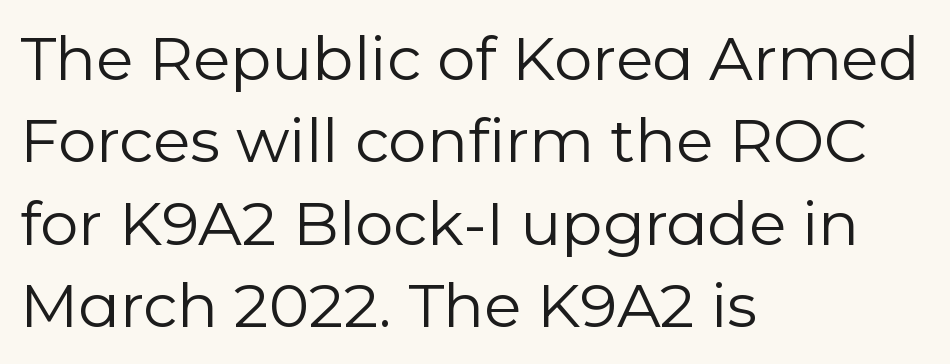
Q: Is the text bold? A: No.
Q: Is the text italic (slanted)? A: No, it is upright.
Q: Is the typeface a serif or a sans-serif typeface? A: Sans-serif.
Q: Is the text underlined? A: No.
Q: How is the paragraph aligned? A: Left-aligned.
Q: Is the spacing between letters normal or unusually wide? A: Normal.
Q: Is the spacing between lines tight, normal or loose? A: Normal.
Q: Width (condensed, normal, or wide)? A: Normal.
Q: Stroke contrast? A: Low.
Q: x-height? A: Medium.
Q: Monospaced? A: No.
